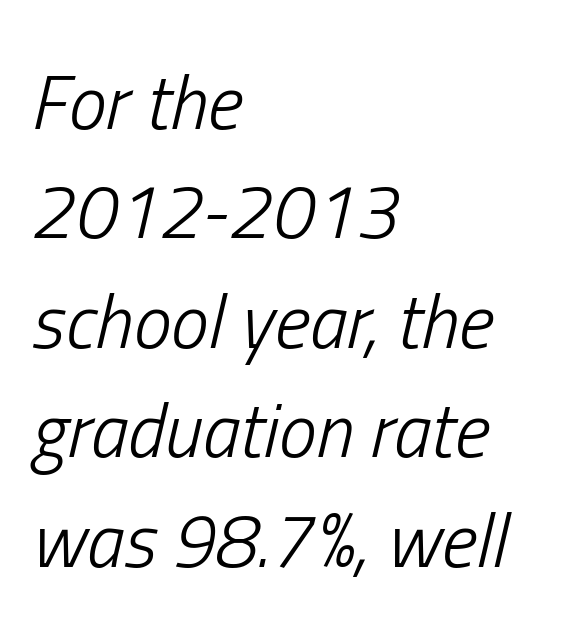
Q: Is the text bold? A: No.
Q: Is the text italic (slanted)? A: Yes, it leans right by about 13 degrees.
Q: Is the text underlined? A: No.
Q: How is the paragraph aligned? A: Left-aligned.
Q: Is the spacing between letters normal or unusually wide? A: Normal.
Q: Is the spacing between lines tight, normal or loose? A: Normal.
Q: Width (condensed, normal, or wide)? A: Condensed.
Q: Stroke contrast? A: Low.
Q: x-height? A: Medium.
Q: Monospaced? A: No.
